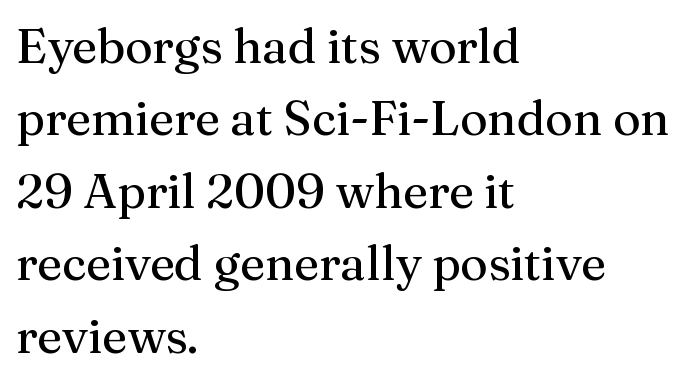
{"serif": "yes", "italic": "no", "bold": "no", "weight": "regular", "width": "normal", "stroke_contrast": "medium", "x_height": "medium", "monospaced": "no", "underline": "no", "align": "left", "line_spacing": "normal", "line_spacing_ratio": 1.51, "letter_spacing": "normal", "letter_spacing_em": 0.0, "glyph_px": 48}
